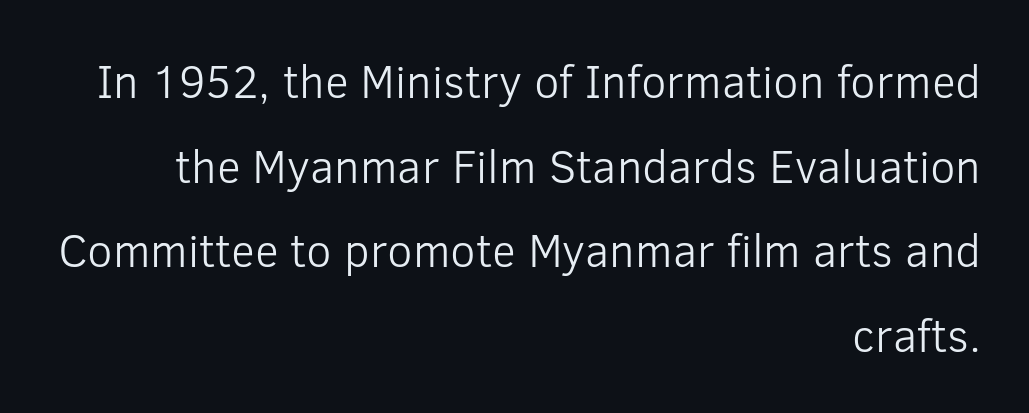
The image shows 46 px light sans-serif type, upright; set right-aligned, line spacing 1.84x, normal letter spacing, not underlined; low stroke contrast and a medium x-height.
